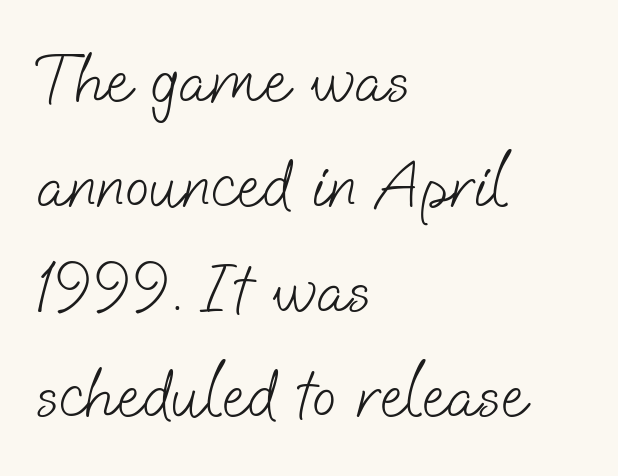
A typesetter would call this proportional, since set widths differ per character. The typeface chosen for these lines omits serifs. The passage shown stacks its lines at a standard gap. The foot of each line stays bare and open.
